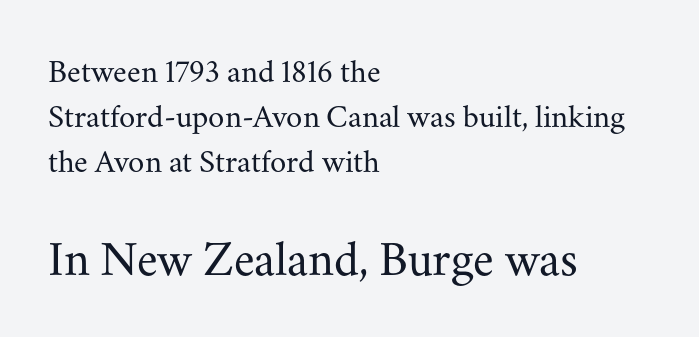
Regarding leading, the lines here are spaced in the standard way. Unlike italic type, these characters show no tilt at all. Heft: none added — not bold. What stands out about the letter spacing? Nothing — it is the standard amount. Typographically, this falls in the serif category. Descender tails drop into unmarked territory.
